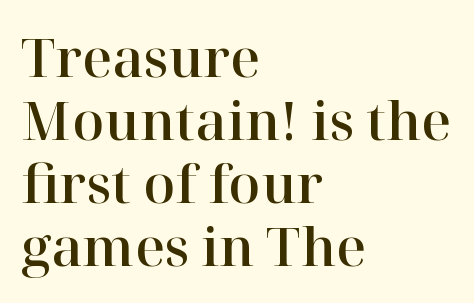
Q: Is the text italic (slanted)? A: No, it is upright.
Q: Is the typeface a serif or a sans-serif typeface? A: Serif.
Q: Is the text underlined? A: No.
Q: How is the paragraph aligned? A: Left-aligned.
Q: Is the spacing between letters normal or unusually wide? A: Normal.
Q: Width (condensed, normal, or wide)? A: Normal.
Q: Stroke contrast? A: High.
Q: x-height? A: Medium.
Q: Monospaced? A: No.
